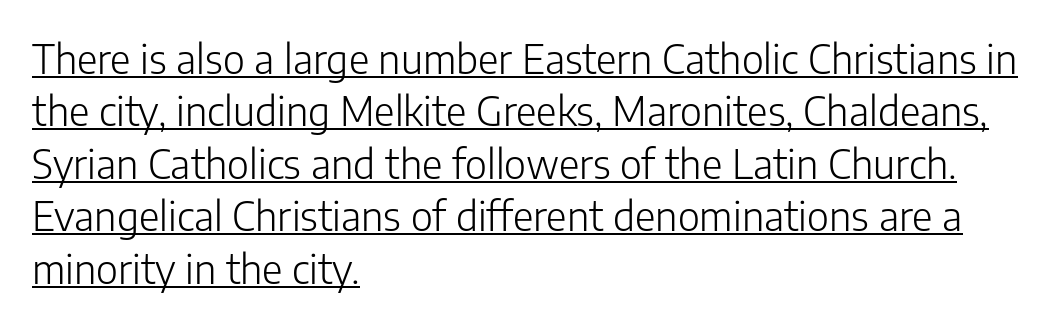
{"serif": "no", "italic": "no", "bold": "no", "weight": "light", "width": "normal", "stroke_contrast": "low", "x_height": "medium", "monospaced": "no", "underline": "yes", "align": "left", "line_spacing": "normal", "line_spacing_ratio": 1.31, "letter_spacing": "normal", "letter_spacing_em": 0.0, "glyph_px": 40}
